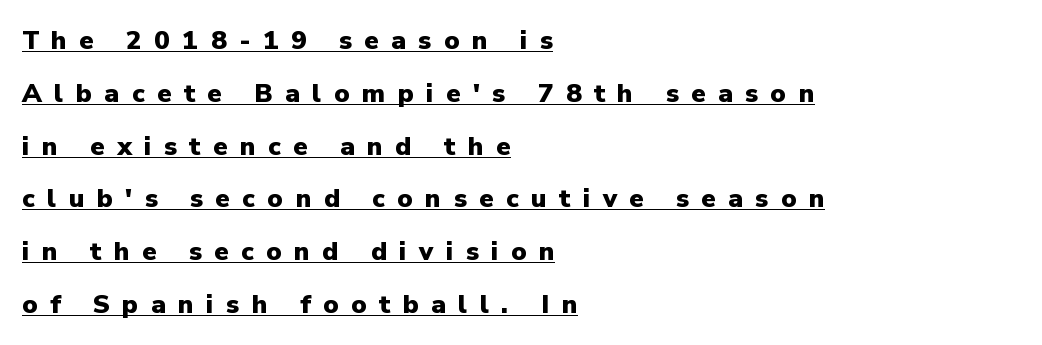
The image shows 26 px bold type, upright; set left-aligned, loose line spacing (2.03x), unusually wide letter spacing (+0.48 em), underlined.
